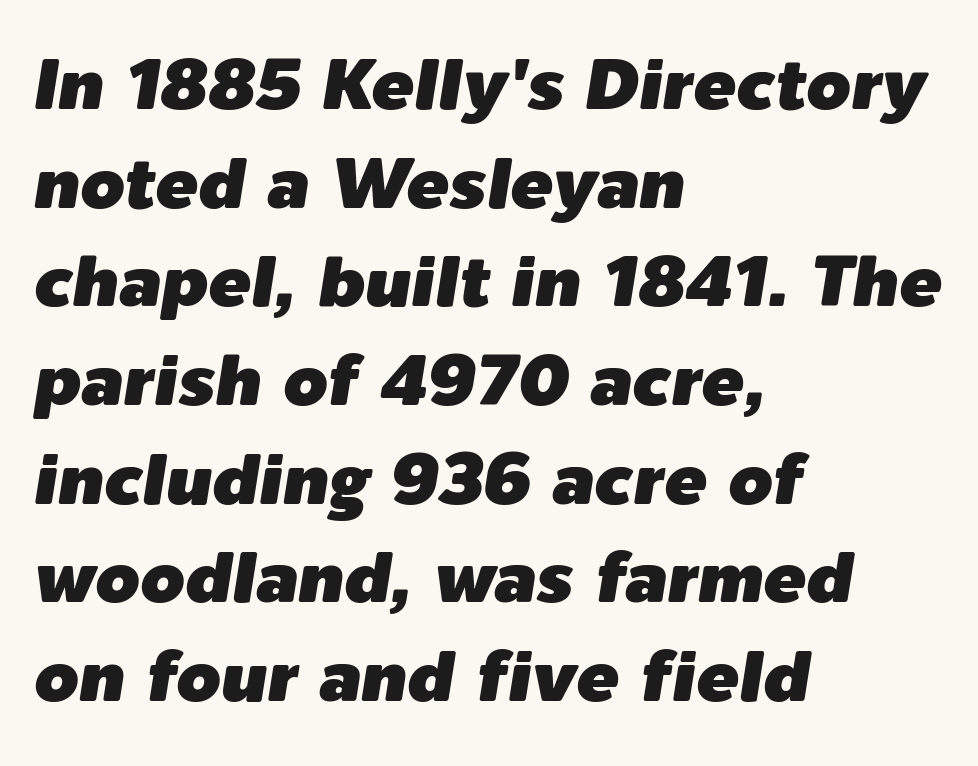
The image shows 71 px text type, italic (leaning right); set left-aligned, normal line spacing (1.39x), normal letter spacing, not underlined; low stroke contrast and a medium x-height.
